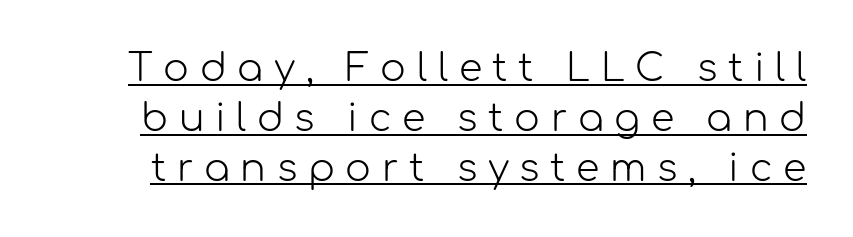
The image shows 38 px light sans-serif type, upright; set normal line spacing (1.31x), unusually wide letter spacing (+0.28 em), underlined; low stroke contrast and a medium x-height.
